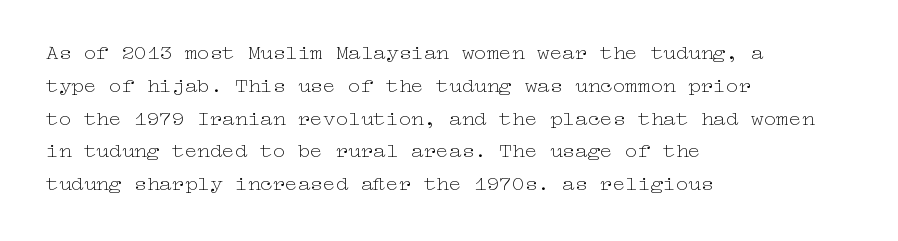
Upright lettering throughout. The rows are spaced the way most documents space them. These lines stack with their left ends in a neat column. The space beneath each line is pristine and unruled. This sample uses plain, unmodified letter spacing. Stem width sits at or under what a default text font uses.
